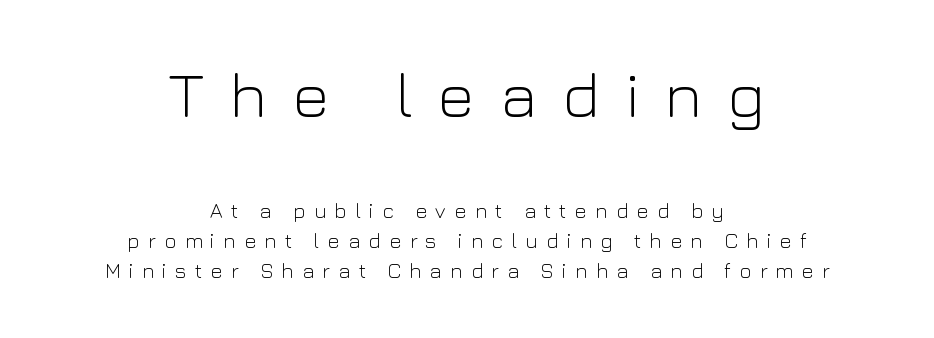
Visually, the top section dominates because its glyphs are scaled up. Nope, no serifs anywhere on these letters. Line starts and ends both wander, symmetrically. Heft: none added — not bold. Underlining? Definitely not there.
